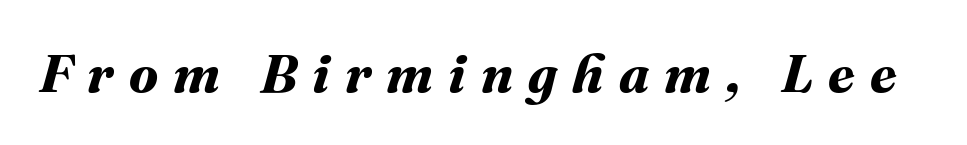
The rendering uses a bold face; every stroke is thick and dark. Caption: expanded tracking, letters set apart. The rendering uses natural spacing where letterforms have individual widths. Letters rest on an invisible, unmarked baseline.
